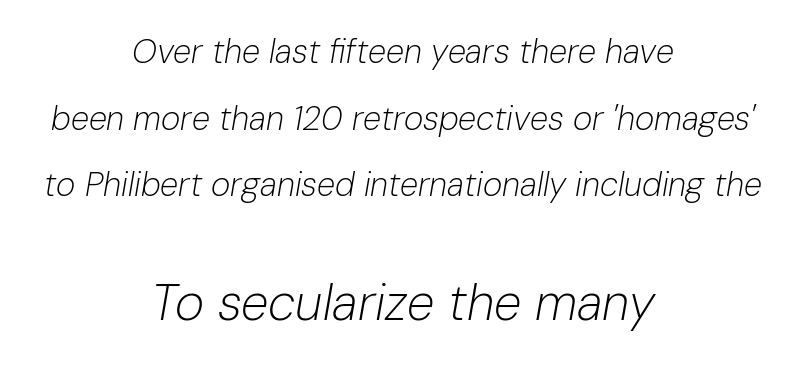
Q: Is the text bold? A: No.
Q: Is the text italic (slanted)? A: Yes, it leans right by about 10 degrees.
Q: Is the text underlined? A: No.
Q: How is the paragraph aligned? A: Centered.
Q: Is the spacing between letters normal or unusually wide? A: Normal.
Q: Is the spacing between lines tight, normal or loose? A: Loose.
Q: Which block of text is set in a larger size, the first (top) or the second (bottom)? A: The second (bottom) one.
Q: Width (condensed, normal, or wide)? A: Normal.
Q: Stroke contrast? A: Low.
Q: x-height? A: Medium.
Q: Monospaced? A: No.
